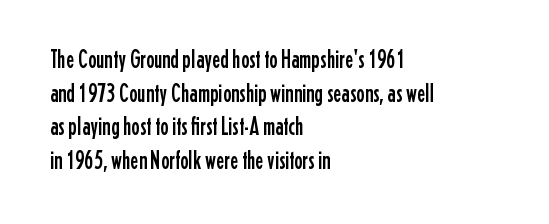
{"italic": "no", "underline": "no", "align": "left", "line_spacing": "normal", "line_spacing_ratio": 1.35, "letter_spacing": "normal", "letter_spacing_em": 0.0, "glyph_px": 25}
